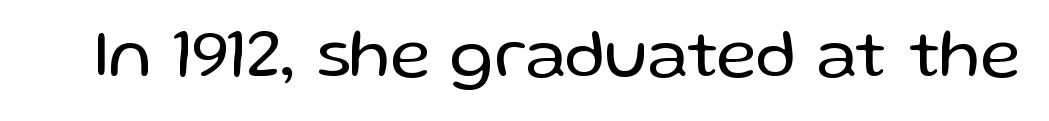
The image shows 70 px regular-weight sans-serif type, upright; set normal letter spacing, not underlined; low stroke contrast and a medium x-height.
